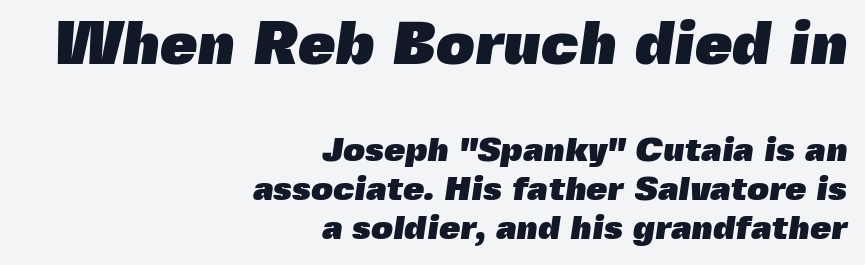
The image shows 60 px heavy sans-serif type; set right-aligned, tight line spacing (1.14x), normal letter spacing, not underlined; the first (top) block is 1.76x larger; a medium x-height.
